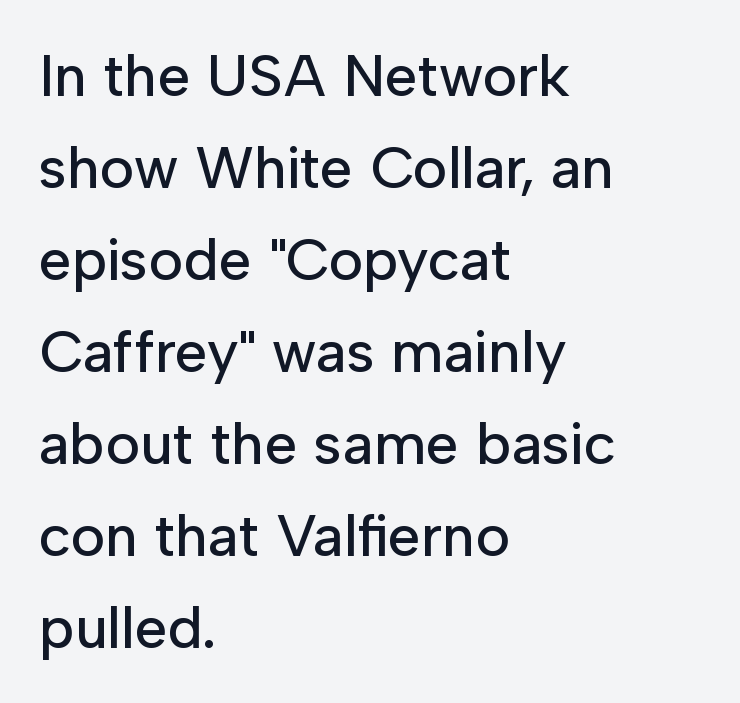
{"serif": "no", "italic": "no", "width": "normal", "stroke_contrast": "low", "x_height": "medium", "monospaced": "no", "underline": "no", "align": "left", "line_spacing": "normal", "line_spacing_ratio": 1.56, "letter_spacing": "normal", "letter_spacing_em": 0.0, "glyph_px": 59}
